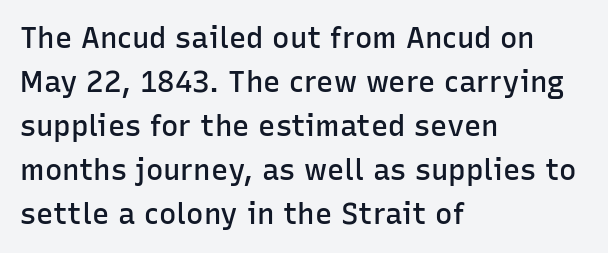
Q: Is the text bold? A: Semi-bold.
Q: Is the text italic (slanted)? A: No, it is upright.
Q: Is the typeface a serif or a sans-serif typeface? A: Sans-serif.
Q: Is the text underlined? A: No.
Q: How is the paragraph aligned? A: Left-aligned.
Q: Is the spacing between letters normal or unusually wide? A: Normal.
Q: Is the spacing between lines tight, normal or loose? A: Normal.
Q: Width (condensed, normal, or wide)? A: Normal.
Q: Stroke contrast? A: Low.
Q: x-height? A: Medium.
Q: Monospaced? A: No.
